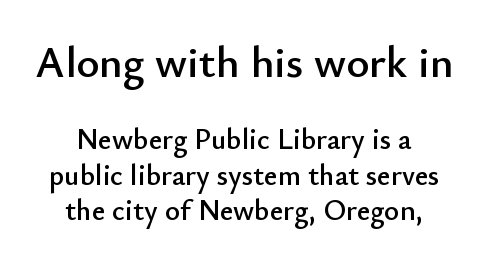
{"serif": "no", "italic": "no", "width": "normal", "stroke_contrast": "low", "x_height": "small", "monospaced": "no", "underline": "no", "align": "center", "line_spacing_ratio": 1.21, "letter_spacing": "normal", "letter_spacing_em": 0.0, "larger_block": "first", "size_ratio": 1.52, "glyph_px": 44}
